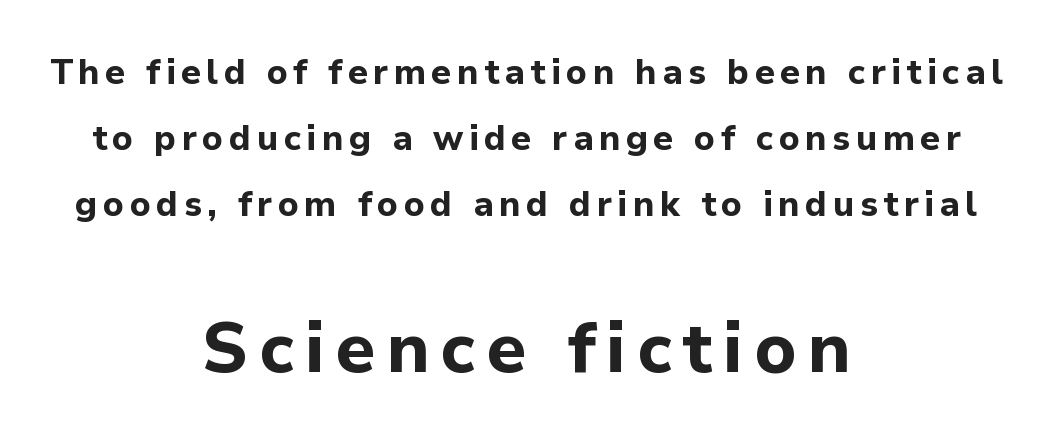
The image shows 70 px bold sans-serif type, upright; set centered, line spacing 1.88x, not underlined; the second (bottom) block is 2.0x larger; low stroke contrast and a medium x-height.
